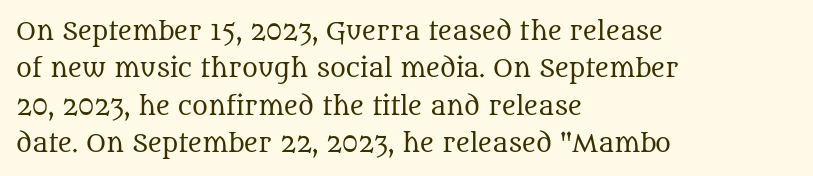
The image shows 24 px text type, upright; set left-aligned, normal line spacing (1.56x), normal letter spacing, not underlined.
